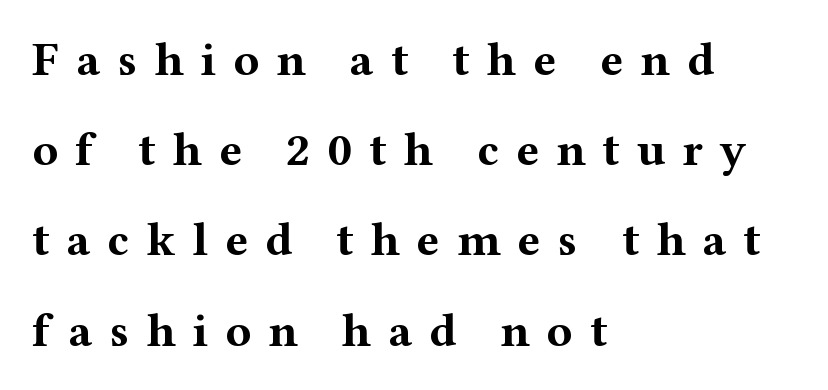
The face used here is rendered with a markedly widened letterfit. The type sits square on the baseline with zero lean. This rendering features lettering with no underline. The passage shown is typed in a proportional face where columns would drift.
